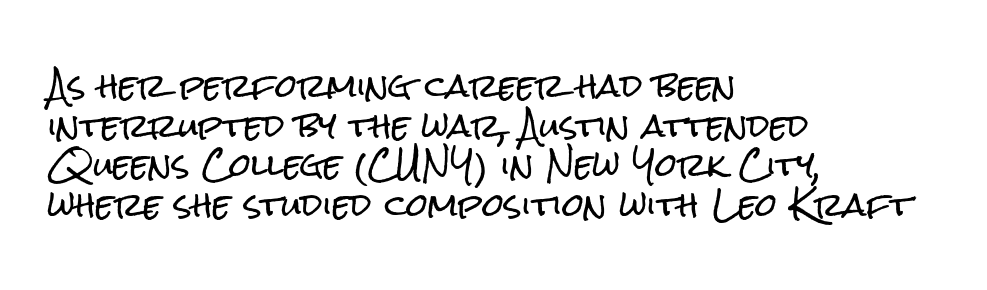
Q: Is the text italic (slanted)? A: No, it is upright.
Q: Is the typeface a serif or a sans-serif typeface? A: Sans-serif.
Q: Is the text underlined? A: No.
Q: How is the paragraph aligned? A: Left-aligned.
Q: Is the spacing between letters normal or unusually wide? A: Normal.
Q: Is the spacing between lines tight, normal or loose? A: Normal.
Q: Width (condensed, normal, or wide)? A: Condensed.
Q: Stroke contrast? A: Low.
Q: x-height? A: Medium.
Q: Monospaced? A: No.
